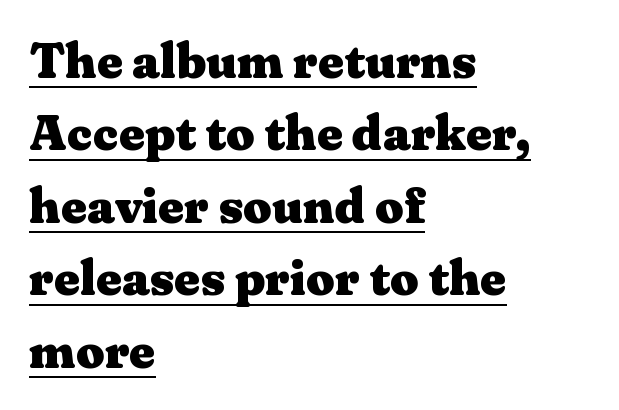
Q: Is the text bold? A: Yes.
Q: Is the text italic (slanted)? A: No, it is upright.
Q: Is the typeface a serif or a sans-serif typeface? A: Serif.
Q: Is the text underlined? A: Yes.
Q: How is the paragraph aligned? A: Left-aligned.
Q: Is the spacing between letters normal or unusually wide? A: Normal.
Q: Is the spacing between lines tight, normal or loose? A: Normal.
Q: Width (condensed, normal, or wide)? A: Wide.
Q: Stroke contrast? A: Medium.
Q: x-height? A: Medium.
Q: Monospaced? A: No.
